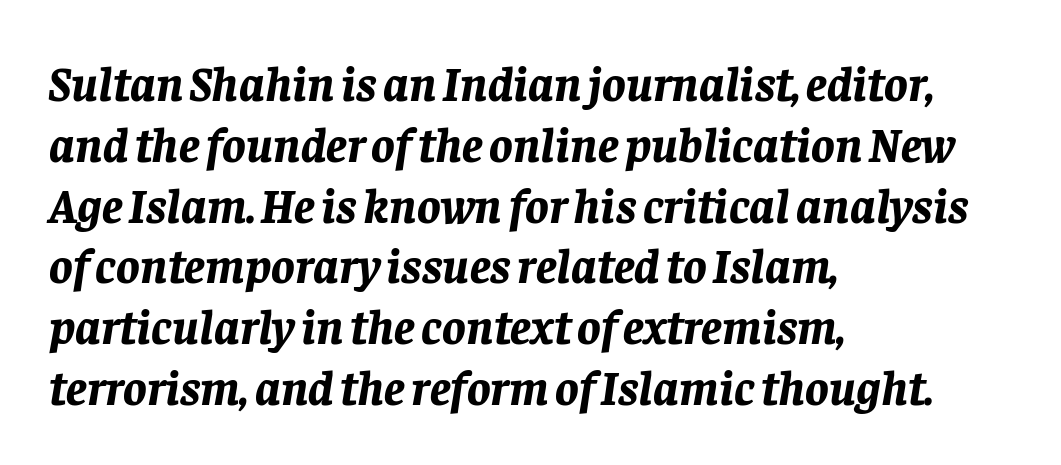
Unmarked baselines from the first word to the last. Style check: oblique. What stands out about the letter spacing? Nothing — it is the standard amount. The rendering uses natural spacing where letterforms have individual widths. The rag falls on the right side of this text block.
